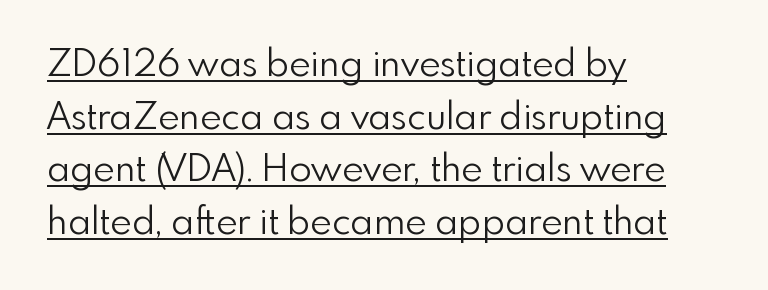
{"serif": "no", "italic": "no", "bold": "no", "weight": "light", "width": "normal", "stroke_contrast": "low", "x_height": "small", "monospaced": "no", "underline": "yes", "align": "left", "line_spacing": "normal", "line_spacing_ratio": 1.42, "letter_spacing": "normal", "letter_spacing_em": 0.0, "glyph_px": 37}
